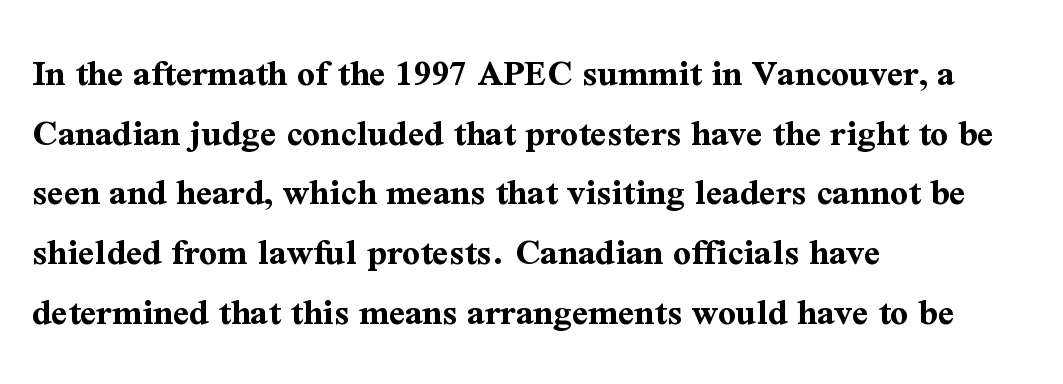
Q: Is the text bold? A: Yes.
Q: Is the text italic (slanted)? A: No, it is upright.
Q: Is the typeface a serif or a sans-serif typeface? A: Serif.
Q: Is the text underlined? A: No.
Q: How is the paragraph aligned? A: Left-aligned.
Q: Is the spacing between letters normal or unusually wide? A: Normal.
Q: Is the spacing between lines tight, normal or loose? A: Normal.
Q: Width (condensed, normal, or wide)? A: Normal.
Q: Stroke contrast? A: Medium.
Q: x-height? A: Medium.
Q: Monospaced? A: No.
